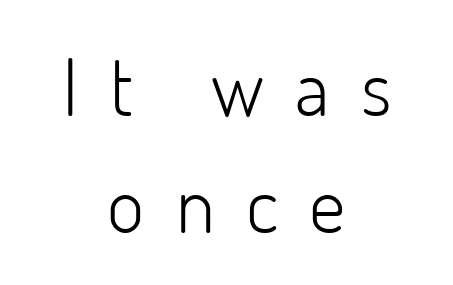
{"serif": "no", "italic": "no", "bold": "no", "weight": "light", "width": "normal", "stroke_contrast": "low", "x_height": "small", "monospaced": "no", "underline": "no", "align": "center", "line_spacing": "normal", "line_spacing_ratio": 1.46, "letter_spacing": "wide", "letter_spacing_em": 0.39, "glyph_px": 80}
